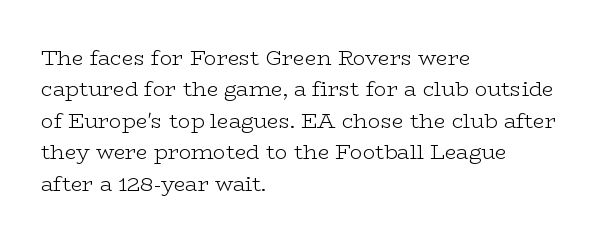
{"italic": "no", "bold": "no", "underline": "no", "align": "left", "line_spacing": "normal", "line_spacing_ratio": 1.5, "letter_spacing": "normal", "letter_spacing_em": 0.0, "glyph_px": 21}
